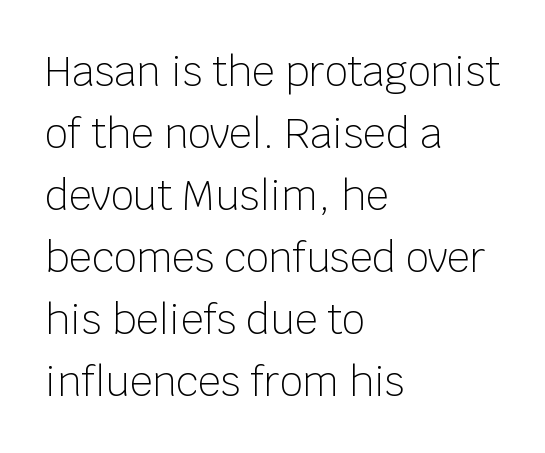
Rows of type keep a routine distance in the vertical direction. Look at the bottom of the vertical strokes: they stop flat, with no serifs. Teacher's note: observe the even left margin — that is flush-left alignment. The axis of the letterforms is exactly vertical. Looks like regular typesetting: each glyph gets only the width it needs. These glyphs show unthickened strokes, regular width or finer.
